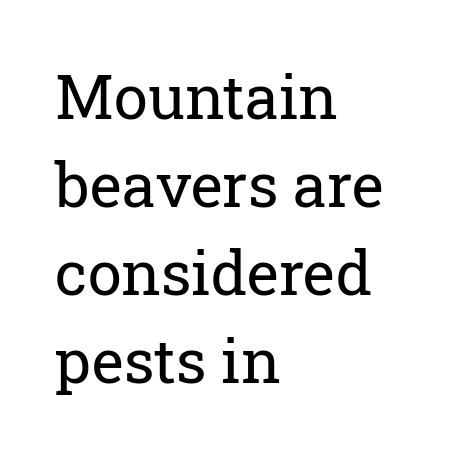
Q: Is the text bold? A: No.
Q: Is the text italic (slanted)? A: No, it is upright.
Q: Is the typeface a serif or a sans-serif typeface? A: Serif.
Q: Is the text underlined? A: No.
Q: How is the paragraph aligned? A: Left-aligned.
Q: Is the spacing between letters normal or unusually wide? A: Normal.
Q: Is the spacing between lines tight, normal or loose? A: Normal.
Q: Width (condensed, normal, or wide)? A: Normal.
Q: Stroke contrast? A: Low.
Q: x-height? A: Medium.
Q: Monospaced? A: No.
